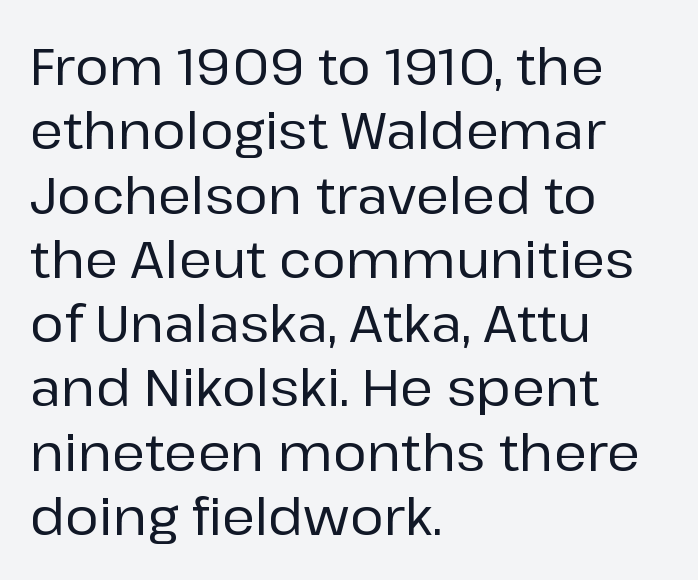
Q: Is the text italic (slanted)? A: No, it is upright.
Q: Is the typeface a serif or a sans-serif typeface? A: Sans-serif.
Q: Is the text underlined? A: No.
Q: How is the paragraph aligned? A: Left-aligned.
Q: Is the spacing between letters normal or unusually wide? A: Normal.
Q: Is the spacing between lines tight, normal or loose? A: Normal.
Q: Width (condensed, normal, or wide)? A: Normal.
Q: Stroke contrast? A: Low.
Q: x-height? A: Medium.
Q: Monospaced? A: No.
